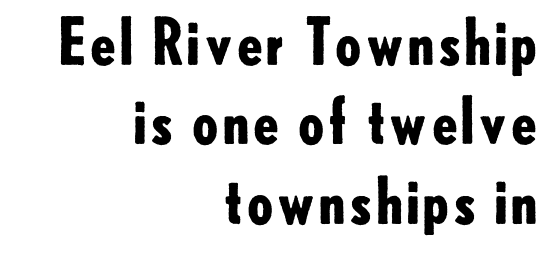
{"serif": "no", "italic": "no", "bold": "yes", "weight": "bold", "width": "normal", "stroke_contrast": "low", "x_height": "small", "monospaced": "no", "underline": "no", "align": "right", "line_spacing": "normal", "line_spacing_ratio": 1.28, "letter_spacing": "normal", "letter_spacing_em": 0.0, "glyph_px": 62}
